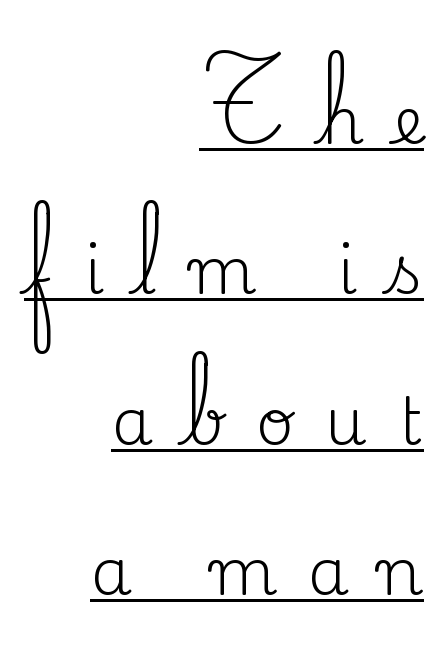
The image shows 66 px regular-weight serif type, upright; set right-aligned, loose line spacing (2.28x), unusually wide letter spacing (+0.46 em), underlined; medium stroke contrast and a small x-height.
